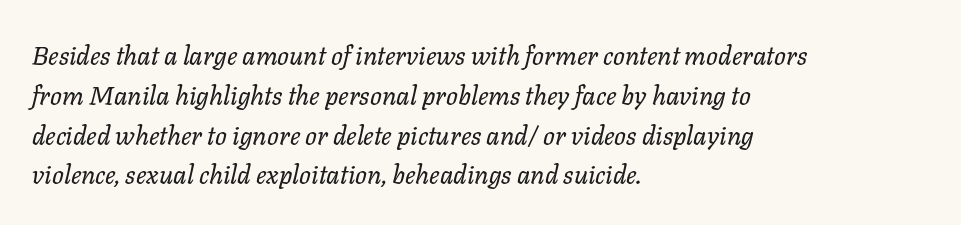
{"italic": "yes", "lean": "right", "slant_degrees": 11, "bold": "no", "underline": "no", "align": "left", "line_spacing": "normal", "line_spacing_ratio": 1.53, "letter_spacing": "normal", "letter_spacing_em": 0.0, "glyph_px": 26}
